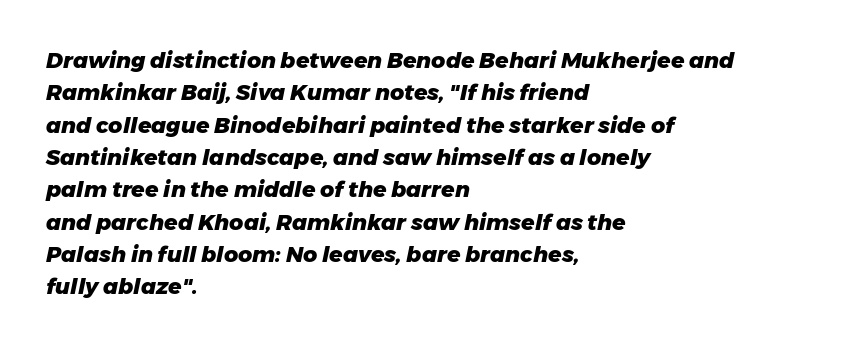
The image shows 22 px bold type, italic (leaning right); set left-aligned, normal line spacing (1.47x), normal letter spacing, not underlined.
